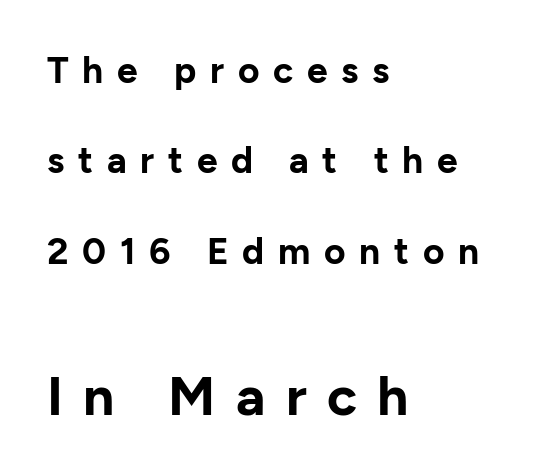
The image shows 55 px bold sans-serif type, upright; set left-aligned, loose line spacing (2.44x), unusually wide letter spacing (+0.37 em), not underlined; the second (bottom) block is 1.49x larger; low stroke contrast and a medium x-height.
